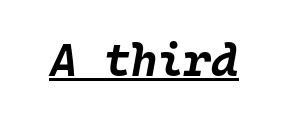
{"italic": "yes", "lean": "right", "slant_degrees": 10, "bold": "yes", "weight": "bold", "width": "normal", "stroke_contrast": "low", "x_height": "large", "underline": "yes", "letter_spacing": "normal", "letter_spacing_em": 0.0, "glyph_px": 46}
